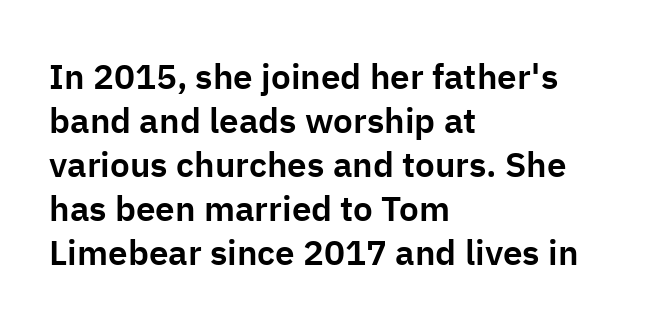
The image shows 35 px sans-serif type, upright; set left-aligned, normal line spacing (1.26x), normal letter spacing, not underlined; low stroke contrast and a medium x-height.
